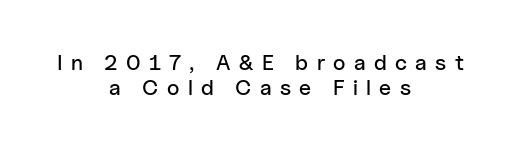
The image shows 22 px text type, upright; set centered, tight line spacing (1.15x), unusually wide letter spacing (+0.38 em), not underlined.
